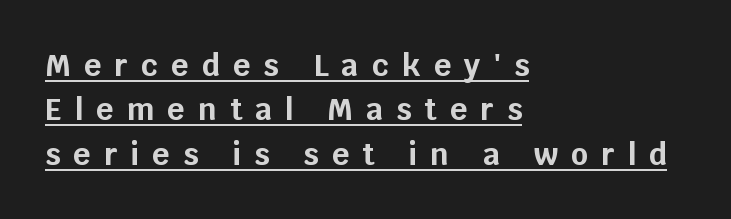
The rendering uses natural spacing where letterforms have individual widths. The lettering is marked with a stroke running underneath it. The rendering uses a bold face; every stroke is thick and dark. The horizontal fit of the characters is loose and conspicuously gappy.
